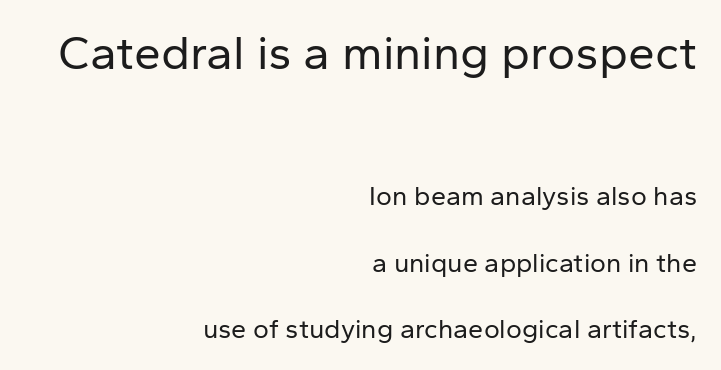
{"serif": "no", "italic": "no", "bold": "no", "weight": "regular", "width": "normal", "stroke_contrast": "low", "x_height": "medium", "monospaced": "no", "underline": "no", "align": "right", "line_spacing": "loose", "line_spacing_ratio": 2.46, "letter_spacing": "normal", "letter_spacing_em": 0.0, "larger_block": "first", "size_ratio": 1.78, "glyph_px": 48}
